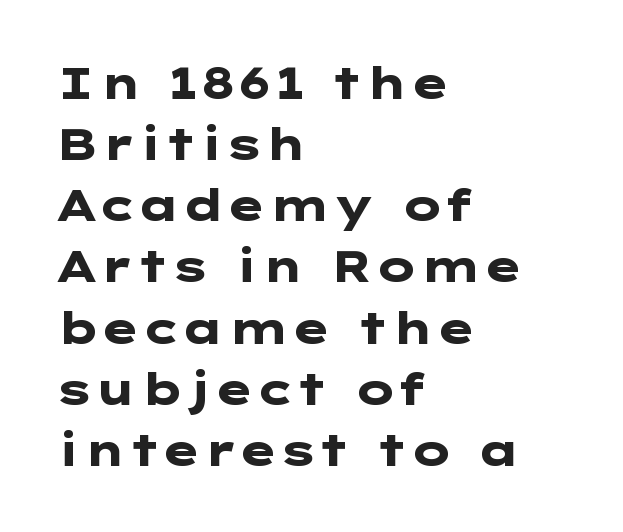
Q: Is the text bold? A: Yes.
Q: Is the text italic (slanted)? A: No, it is upright.
Q: Is the typeface a serif or a sans-serif typeface? A: Sans-serif.
Q: Is the text underlined? A: No.
Q: How is the paragraph aligned? A: Left-aligned.
Q: Is the spacing between letters normal or unusually wide? A: Normal.
Q: Is the spacing between lines tight, normal or loose? A: Normal.
Q: Width (condensed, normal, or wide)? A: Wide.
Q: Stroke contrast? A: Low.
Q: x-height? A: Medium.
